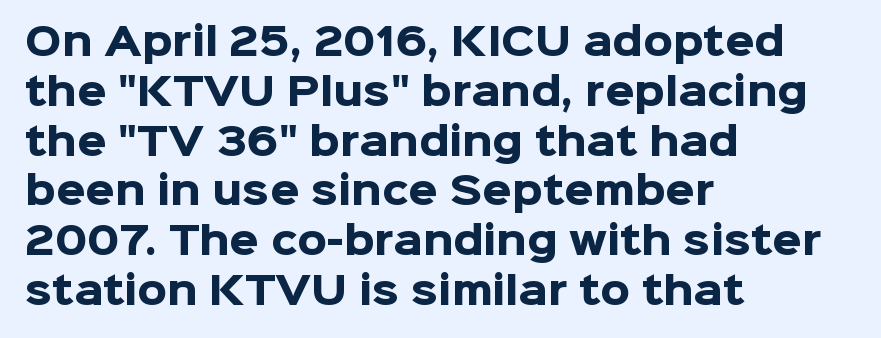
The image shows 38 px heavy sans-serif type, upright; set left-aligned, normal line spacing (1.31x), normal letter spacing, not underlined; low stroke contrast and a medium x-height.
